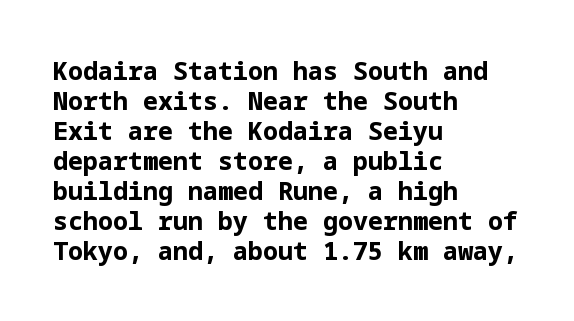
{"italic": "no", "bold": "yes", "underline": "no", "align": "left", "line_spacing_ratio": 1.2, "letter_spacing": "normal", "letter_spacing_em": 0.0, "glyph_px": 25}
